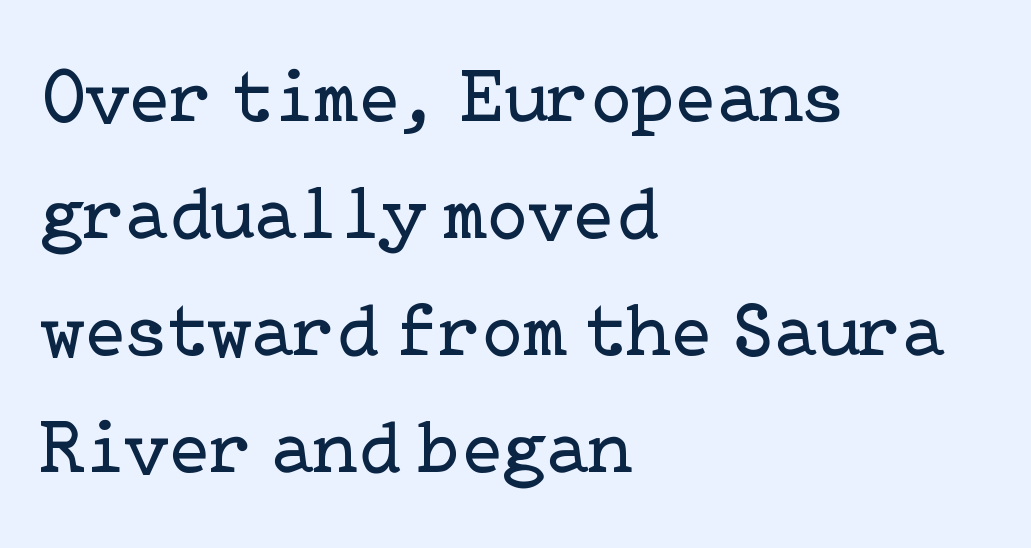
Ordinary non-slanted type is in use. Short and long lines alike share a common starting point at left. The weight would be labelled regular, book, light, or lighter still. Classification — serif. Lines of text with bare space underneath. Quick note: interline space is typical.
